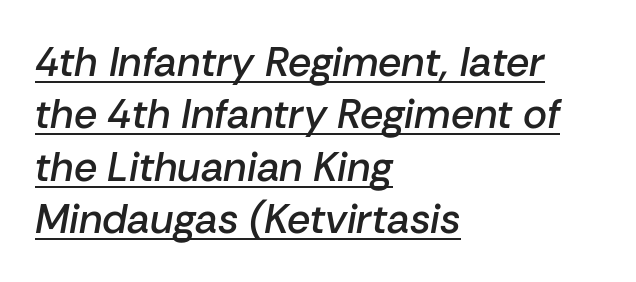
Q: Is the text bold? A: Semi-bold.
Q: Is the text italic (slanted)? A: Yes, it leans right by about 10 degrees.
Q: Is the text underlined? A: Yes.
Q: How is the paragraph aligned? A: Left-aligned.
Q: Is the spacing between letters normal or unusually wide? A: Normal.
Q: Is the spacing between lines tight, normal or loose? A: Normal.
Q: Width (condensed, normal, or wide)? A: Normal.
Q: Stroke contrast? A: Low.
Q: x-height? A: Medium.
Q: Monospaced? A: No.
